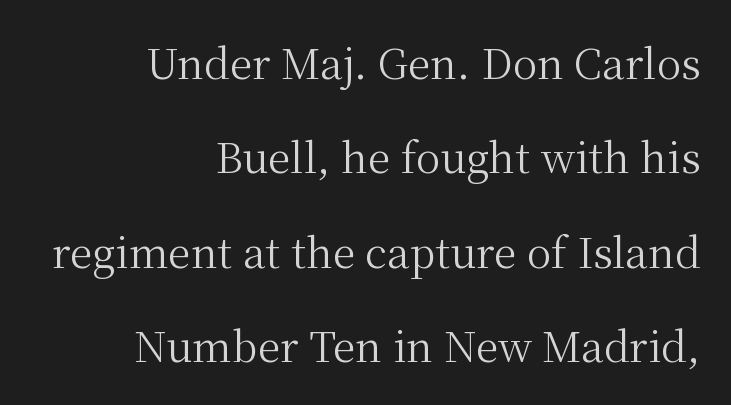
Visually the block forms a straight wall on the right and a jagged coastline on the left. Unlike a clean sans, this face finishes its strokes with serifs. Honestly, the letter spacing is just normal — you wouldn't notice it. Quick note: underline off. The typesetting does not lean heavy: it is not bold.
